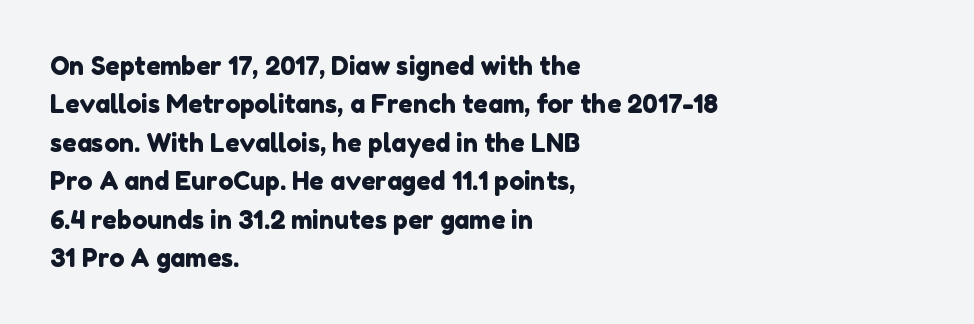
Q: Is the text underlined? A: No.
Q: How is the paragraph aligned? A: Left-aligned.
Q: Is the spacing between letters normal or unusually wide? A: Normal.
Q: Is the spacing between lines tight, normal or loose? A: Normal.
